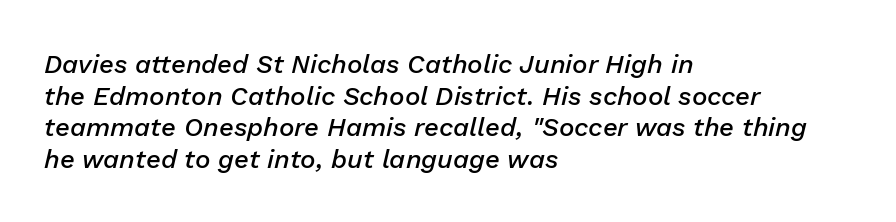
The line texture is even and compact thanks to regular tracking. In terms of weight, the rendering is demibold, just under bold. Designer's note — italics engaged. The lines in this sample share a left origin and differ only in where they stop. Each row of text sits above clean, open space.
